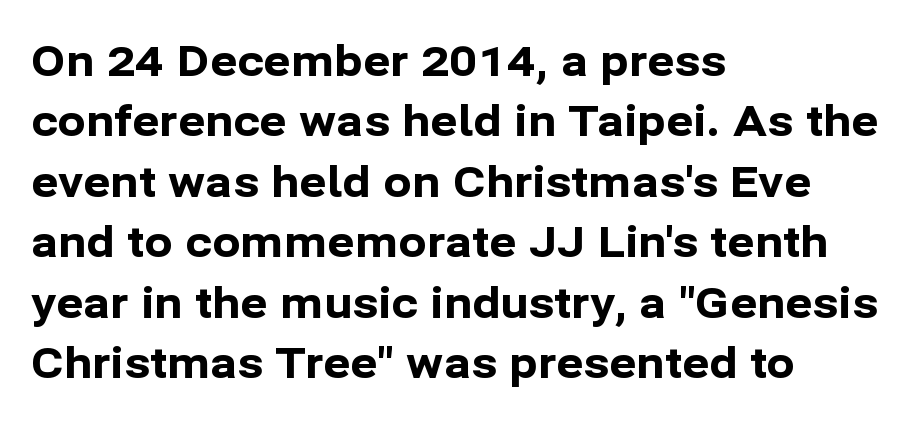
The image shows 42 px bold sans-serif type, upright; set left-aligned, normal line spacing (1.44x), normal letter spacing, not underlined; low stroke contrast and a medium x-height.
